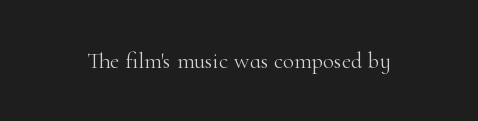
{"italic": "no", "bold": "no", "underline": "no", "letter_spacing": "normal", "letter_spacing_em": 0.0, "glyph_px": 23}
